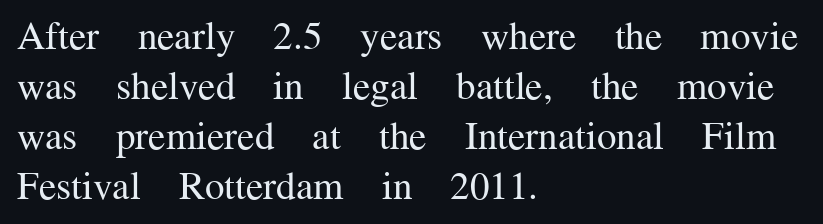
The image shows 39 px regular-weight serif type, upright; set left-aligned, normal line spacing (1.28x), normal letter spacing, not underlined; medium stroke contrast and a medium x-height.
